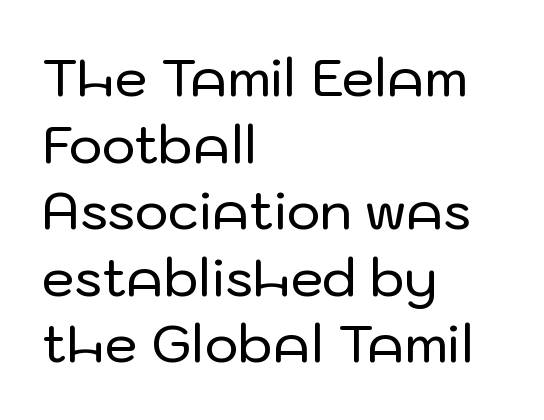
The image shows 52 px sans-serif type, upright; set left-aligned, normal line spacing (1.28x), normal letter spacing, not underlined; low stroke contrast and a medium x-height.
